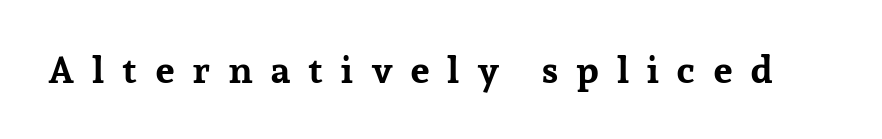
Italic: no, the glyphs are upright roman. This rendering features lettering with no underline. These words are printed bold, with thick strokes throughout. This sample uses expanded letter spacing, leaving extra air between glyphs.
